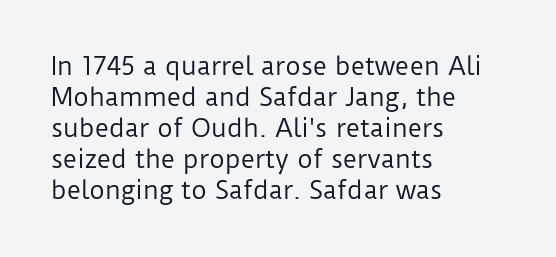
{"italic": "no", "bold": "no", "underline": "no", "align": "left", "line_spacing": "normal", "line_spacing_ratio": 1.29, "letter_spacing": "normal", "letter_spacing_em": 0.0, "glyph_px": 24}
